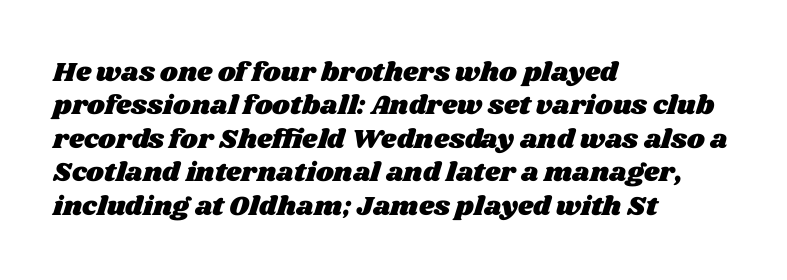
Q: Is the text underlined? A: No.
Q: How is the paragraph aligned? A: Left-aligned.
Q: Is the spacing between letters normal or unusually wide? A: Normal.
